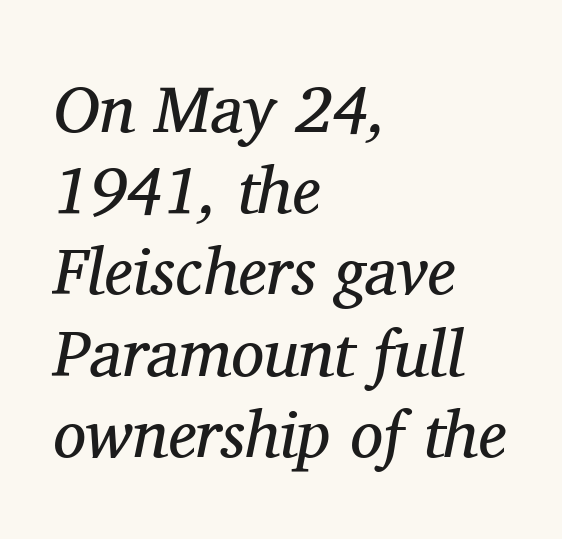
{"serif": "yes", "italic": "yes", "lean": "right", "slant_degrees": 11, "bold": "no", "weight": "regular", "width": "normal", "stroke_contrast": "medium", "x_height": "medium", "monospaced": "no", "underline": "no", "align": "left", "line_spacing_ratio": 1.23, "letter_spacing": "normal", "letter_spacing_em": 0.0, "glyph_px": 66}
